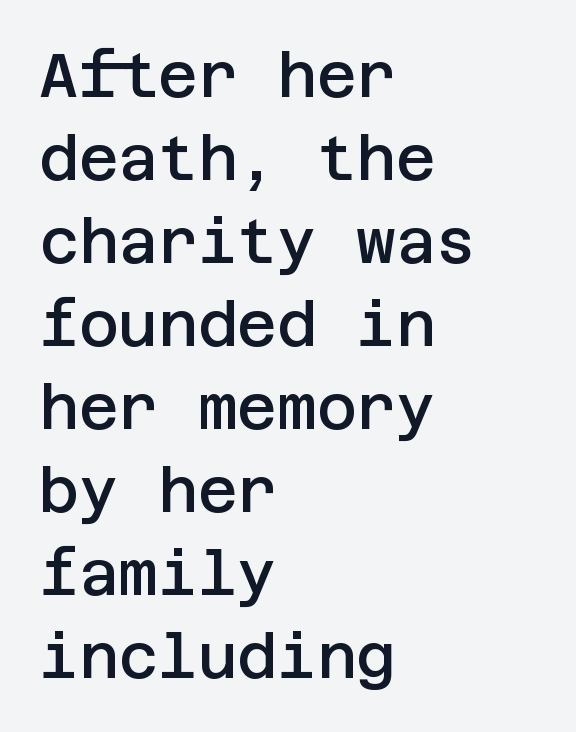
{"serif": "no", "italic": "no", "bold": "semi", "weight": "semibold", "width": "normal", "stroke_contrast": "low", "x_height": "large", "underline": "no", "align": "left", "line_spacing": "normal", "line_spacing_ratio": 1.36, "letter_spacing": "normal", "letter_spacing_em": 0.0, "glyph_px": 61}
